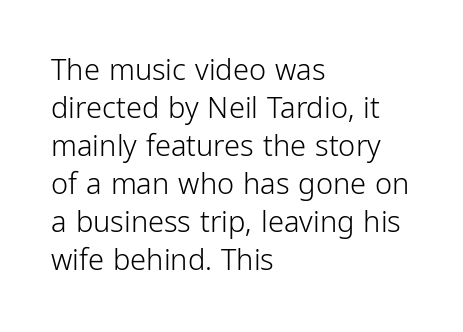
Q: Is the text bold? A: No.
Q: Is the text italic (slanted)? A: No, it is upright.
Q: Is the typeface a serif or a sans-serif typeface? A: Sans-serif.
Q: Is the text underlined? A: No.
Q: How is the paragraph aligned? A: Left-aligned.
Q: Is the spacing between letters normal or unusually wide? A: Normal.
Q: Is the spacing between lines tight, normal or loose? A: Normal.
Q: Width (condensed, normal, or wide)? A: Condensed.
Q: Stroke contrast? A: Low.
Q: x-height? A: Medium.
Q: Monospaced? A: No.
